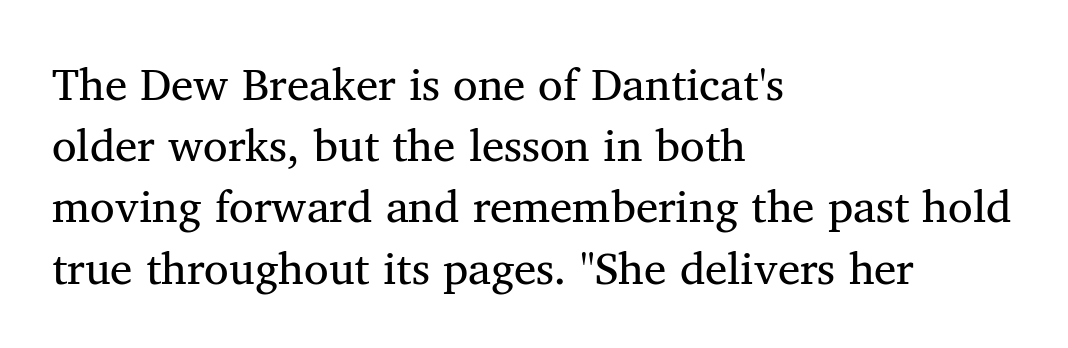
The image shows 45 px regular-weight serif type; set left-aligned, normal line spacing (1.36x), normal letter spacing, not underlined; medium stroke contrast and a medium x-height.
